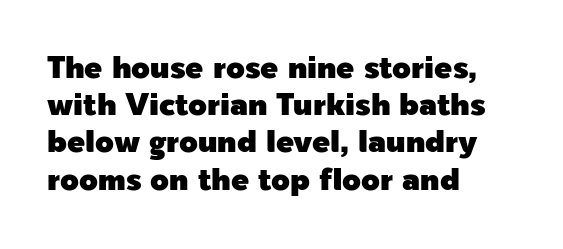
The image shows 30 px sans-serif type, upright; set left-aligned, line spacing 1.24x, normal letter spacing, not underlined; a medium x-height.
